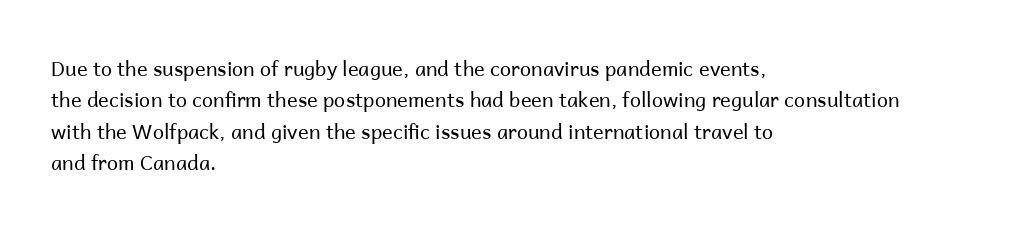
Line spacing here is normal. A typesetter would mark this as roman, not italic. The specimen omits any rule beneath the text block's lines. The rag falls on the right side of this text block. The characters are drawn with everyday or finer stroke widths.
